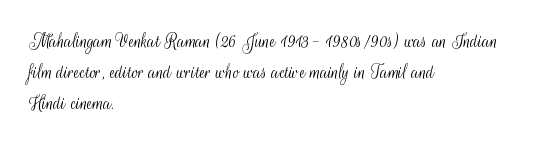
Q: Is the text bold? A: No.
Q: Is the text italic (slanted)? A: Yes.
Q: Is the text underlined? A: No.
Q: How is the paragraph aligned? A: Left-aligned.
Q: Is the spacing between letters normal or unusually wide? A: Normal.
Q: Is the spacing between lines tight, normal or loose? A: Normal.
